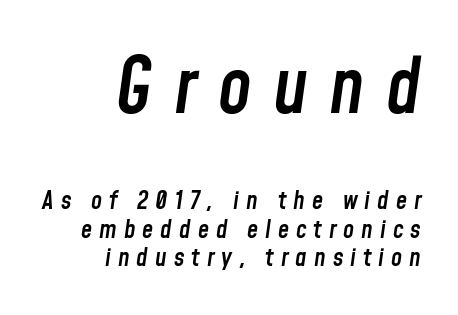
A typesetter would call this heavily tracked-out type. The axis of the letterforms is tilted away from vertical. One-word summary of the alignment: right. Is this a fixed-width face? No — the glyphs have proportional, varying widths.
